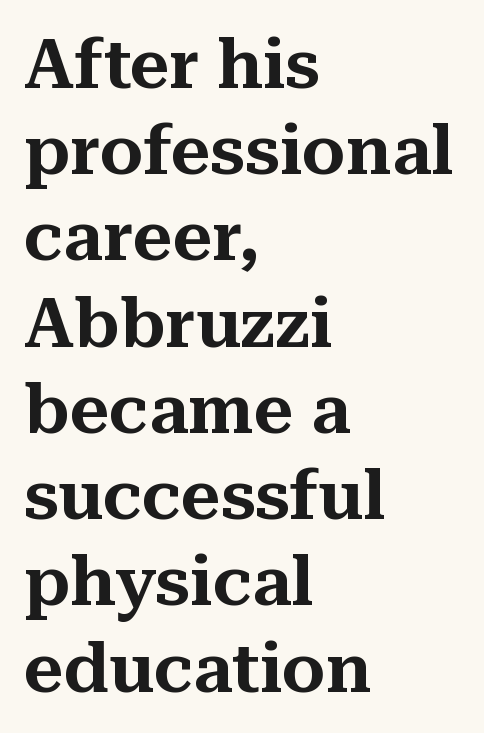
Q: Is the text italic (slanted)? A: No, it is upright.
Q: Is the typeface a serif or a sans-serif typeface? A: Serif.
Q: Is the text underlined? A: No.
Q: How is the paragraph aligned? A: Left-aligned.
Q: Is the spacing between letters normal or unusually wide? A: Normal.
Q: Is the spacing between lines tight, normal or loose? A: Normal.
Q: Width (condensed, normal, or wide)? A: Normal.
Q: Stroke contrast? A: Medium.
Q: x-height? A: Medium.
Q: Monospaced? A: No.
